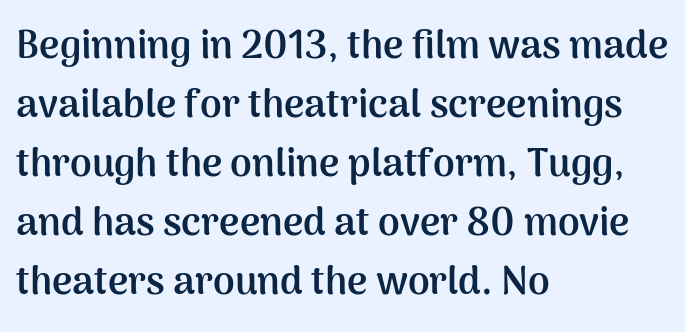
Q: Is the text bold? A: Yes.
Q: Is the text italic (slanted)? A: No, it is upright.
Q: Is the typeface a serif or a sans-serif typeface? A: Sans-serif.
Q: Is the text underlined? A: No.
Q: How is the paragraph aligned? A: Left-aligned.
Q: Is the spacing between letters normal or unusually wide? A: Normal.
Q: Is the spacing between lines tight, normal or loose? A: Normal.
Q: Width (condensed, normal, or wide)? A: Normal.
Q: Stroke contrast? A: Medium.
Q: x-height? A: Medium.
Q: Monospaced? A: No.
